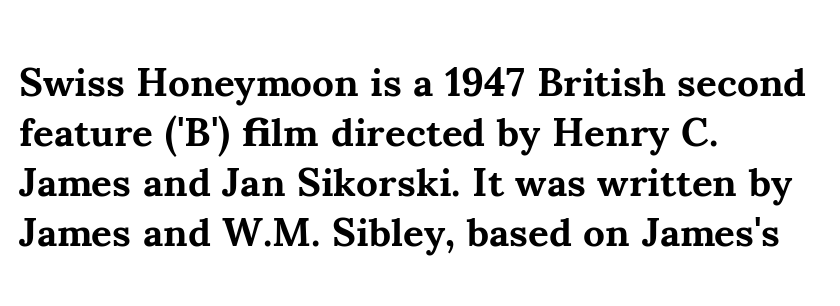
{"serif": "yes", "italic": "no", "bold": "yes", "weight": "bold", "width": "normal", "stroke_contrast": "medium", "x_height": "small", "monospaced": "no", "underline": "no", "align": "left", "line_spacing": "normal", "line_spacing_ratio": 1.25, "letter_spacing": "normal", "letter_spacing_em": 0.0, "glyph_px": 40}
